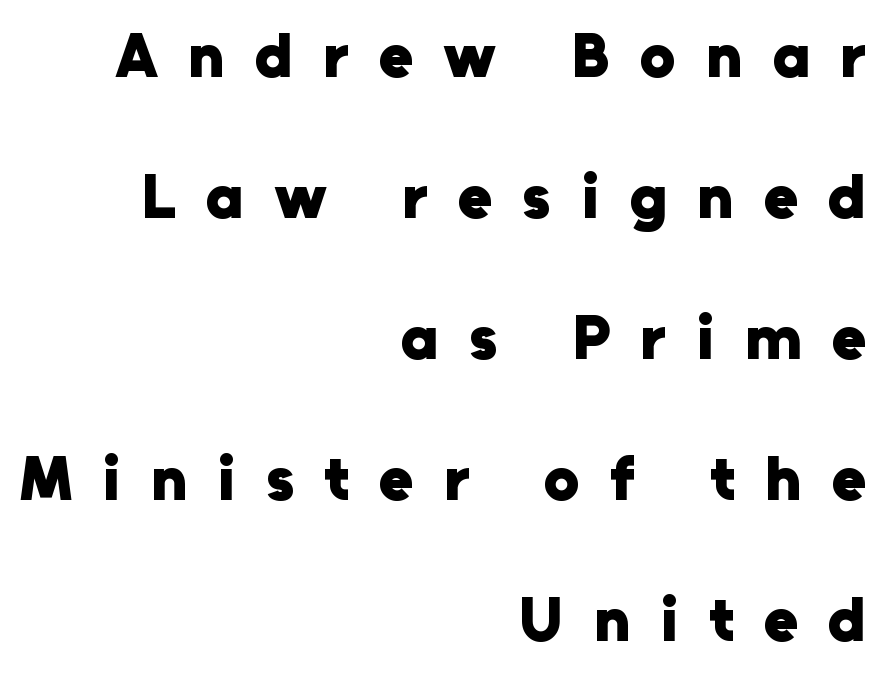
The image shows 63 px heavy sans-serif type, upright; set right-aligned, loose line spacing (2.24x), unusually wide letter spacing (+0.48 em), not underlined; low stroke contrast and a medium x-height.
